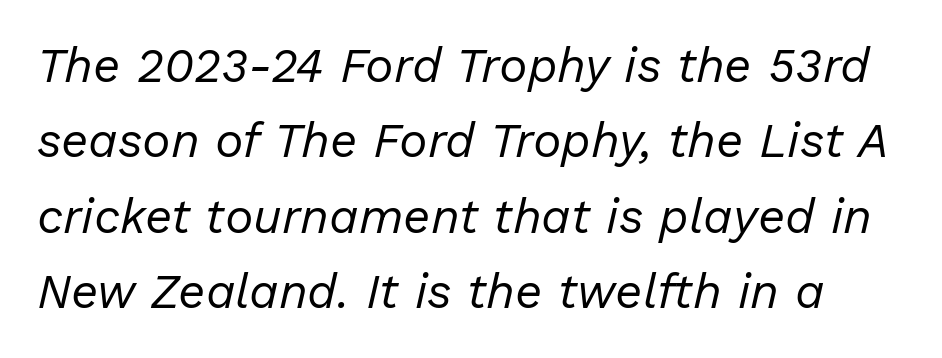
Q: Is the text bold? A: No.
Q: Is the text italic (slanted)? A: Yes, it leans right by about 13 degrees.
Q: Is the text underlined? A: No.
Q: Is the spacing between letters normal or unusually wide? A: Normal.
Q: Is the spacing between lines tight, normal or loose? A: Normal.
Q: Width (condensed, normal, or wide)? A: Normal.
Q: Stroke contrast? A: Low.
Q: x-height? A: Medium.
Q: Monospaced? A: No.
